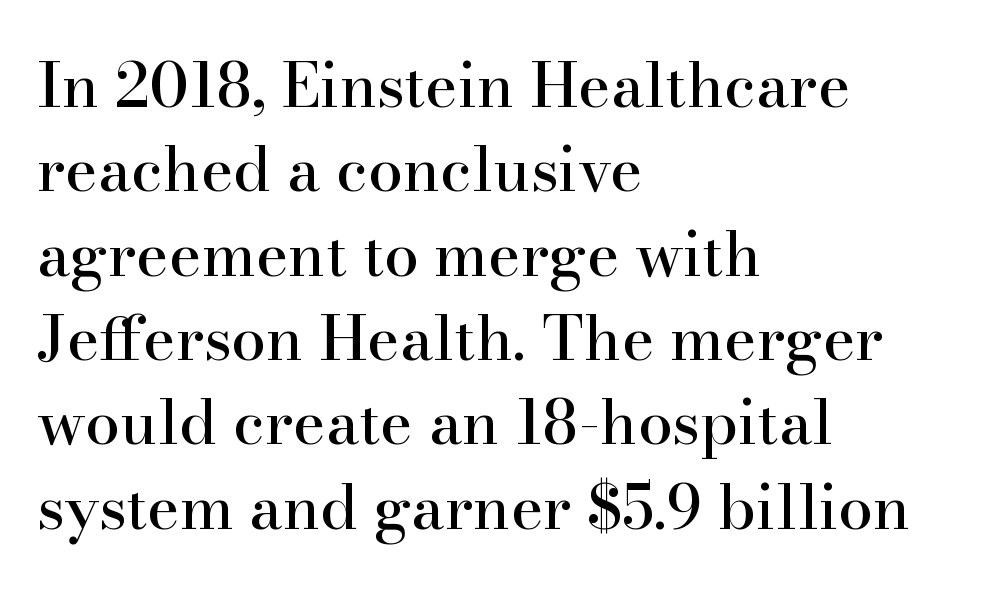
Q: Is the text italic (slanted)? A: No, it is upright.
Q: Is the typeface a serif or a sans-serif typeface? A: Serif.
Q: Is the text underlined? A: No.
Q: How is the paragraph aligned? A: Left-aligned.
Q: Is the spacing between letters normal or unusually wide? A: Normal.
Q: Is the spacing between lines tight, normal or loose? A: Normal.
Q: Width (condensed, normal, or wide)? A: Normal.
Q: Stroke contrast? A: High.
Q: x-height? A: Small.
Q: Monospaced? A: No.
